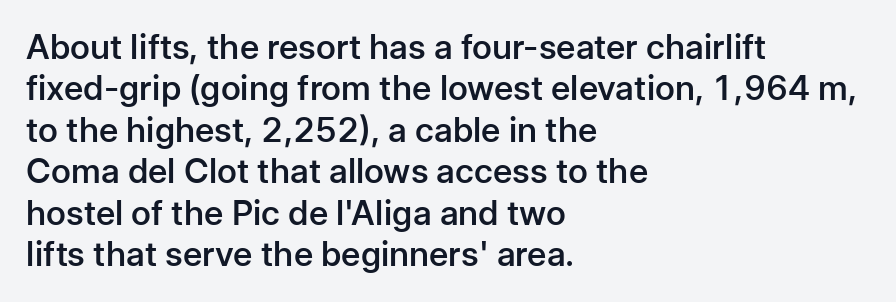
Q: Is the text bold? A: Semi-bold.
Q: Is the text italic (slanted)? A: No, it is upright.
Q: Is the typeface a serif or a sans-serif typeface? A: Sans-serif.
Q: Is the text underlined? A: No.
Q: How is the paragraph aligned? A: Left-aligned.
Q: Is the spacing between letters normal or unusually wide? A: Normal.
Q: Width (condensed, normal, or wide)? A: Normal.
Q: Stroke contrast? A: Low.
Q: x-height? A: Medium.
Q: Monospaced? A: No.
